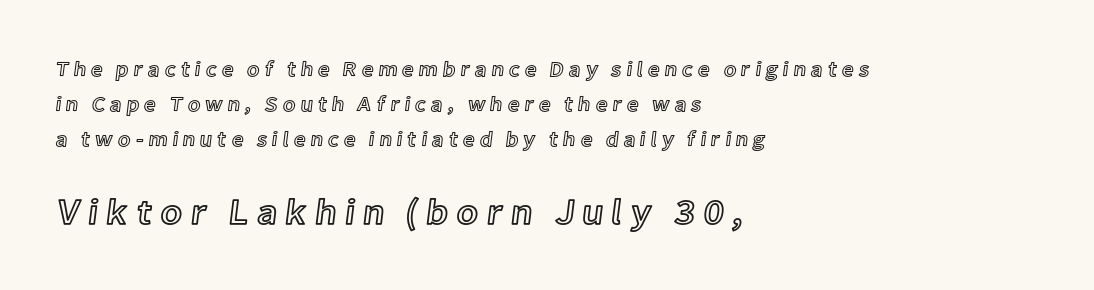
{"width": "normal", "x_height": "medium", "monospaced": "no", "underline": "no", "align": "left", "line_spacing": "normal", "line_spacing_ratio": 1.66, "letter_spacing": "wide", "letter_spacing_em": 0.22, "larger_block": "second", "size_ratio": 1.71, "glyph_px": 36}
